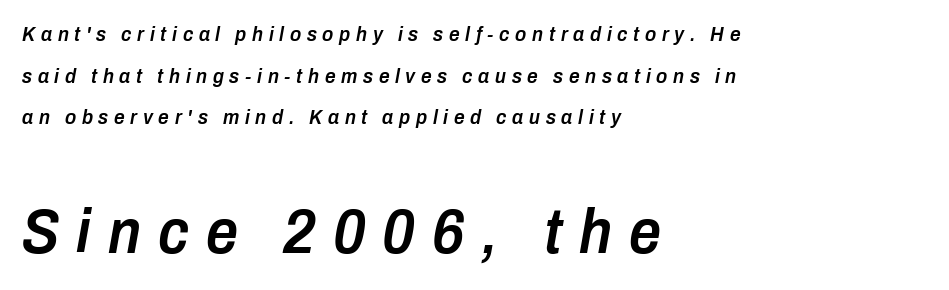
The image shows 63 px semibold, condensed type, italic (leaning right); set left-aligned, loose line spacing (1.98x), unusually wide letter spacing (+0.27 em), not underlined; the second (bottom) block is 3.0x larger; low stroke contrast and a medium x-height.
